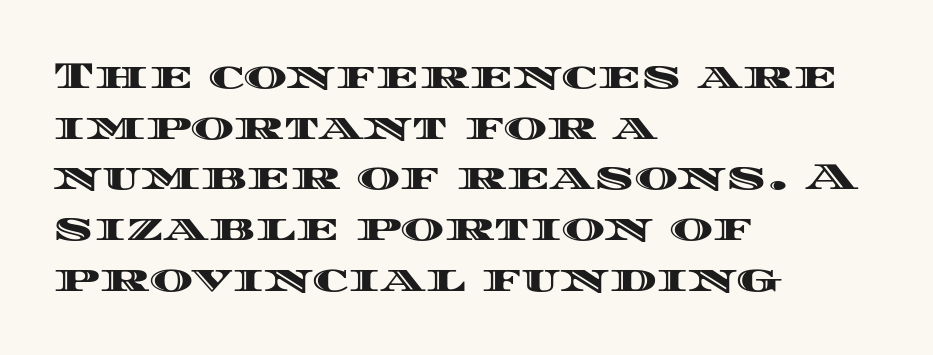
The image shows 37 px wide type, upright; set left-aligned, normal line spacing (1.37x), normal letter spacing, not underlined; a large x-height.
